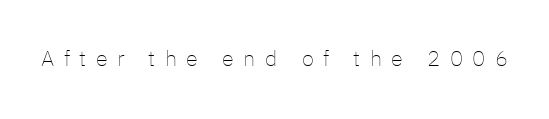
The image shows 22 px text type, upright; set unusually wide letter spacing (+0.43 em), not underlined.
